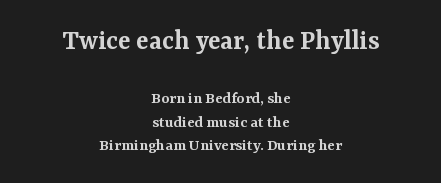
The image shows 29 px semibold serif type, upright; set centered, normal line spacing (1.38x), normal letter spacing, not underlined; the first (top) block is 1.71x larger; medium stroke contrast and a medium x-height.
